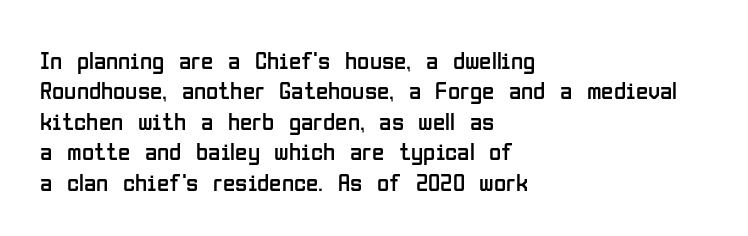
Nope, not italic — everything's standing straight. Only glyphs here, with clear space below each row. Leftover space on each line is placed entirely after the last word. The gaps between neighbouring characters are ordinary and unremarkable. A light-to-regular cut is what we see here.
